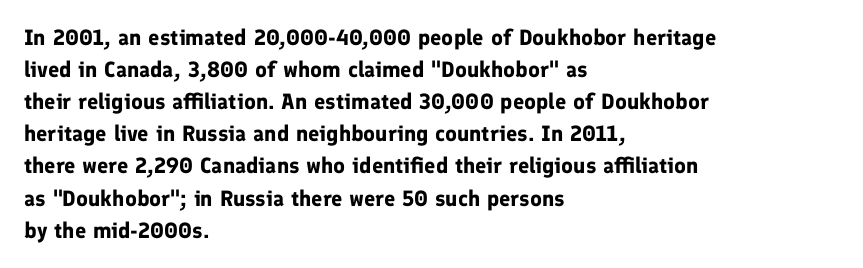
These lines were composed using upright roman letters. Bare-footed words on every line. The vertical gap from one line to the next is medium. Leftover space on each line is placed entirely after the last word. The line texture is even and compact thanks to regular tracking.
